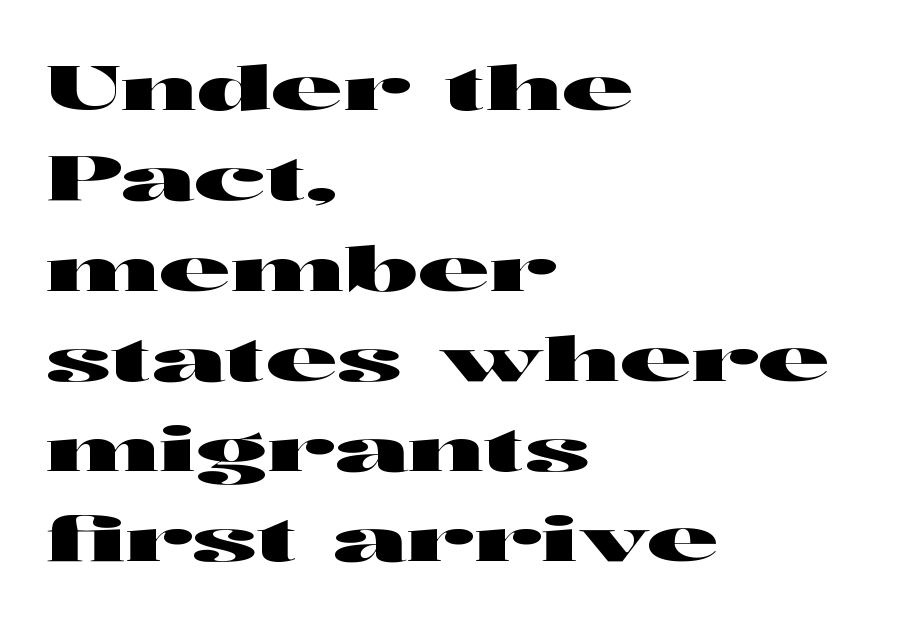
Q: Is the text italic (slanted)? A: No, it is upright.
Q: Is the typeface a serif or a sans-serif typeface? A: Sans-serif.
Q: Is the text underlined? A: No.
Q: How is the paragraph aligned? A: Left-aligned.
Q: Is the spacing between letters normal or unusually wide? A: Normal.
Q: Is the spacing between lines tight, normal or loose? A: Normal.
Q: Width (condensed, normal, or wide)? A: Wide.
Q: Stroke contrast? A: High.
Q: x-height? A: Medium.
Q: Monospaced? A: No.
